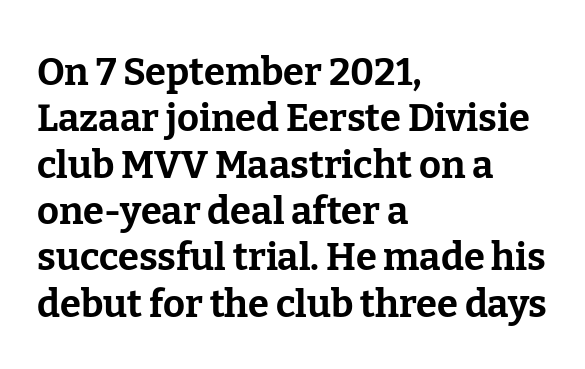
The sample has been set heavy, in full bold. In terms of letterspacing, this is plain default setting. You could not count columns in this text — the font is proportionally spaced. One-word summary of the alignment: left.
